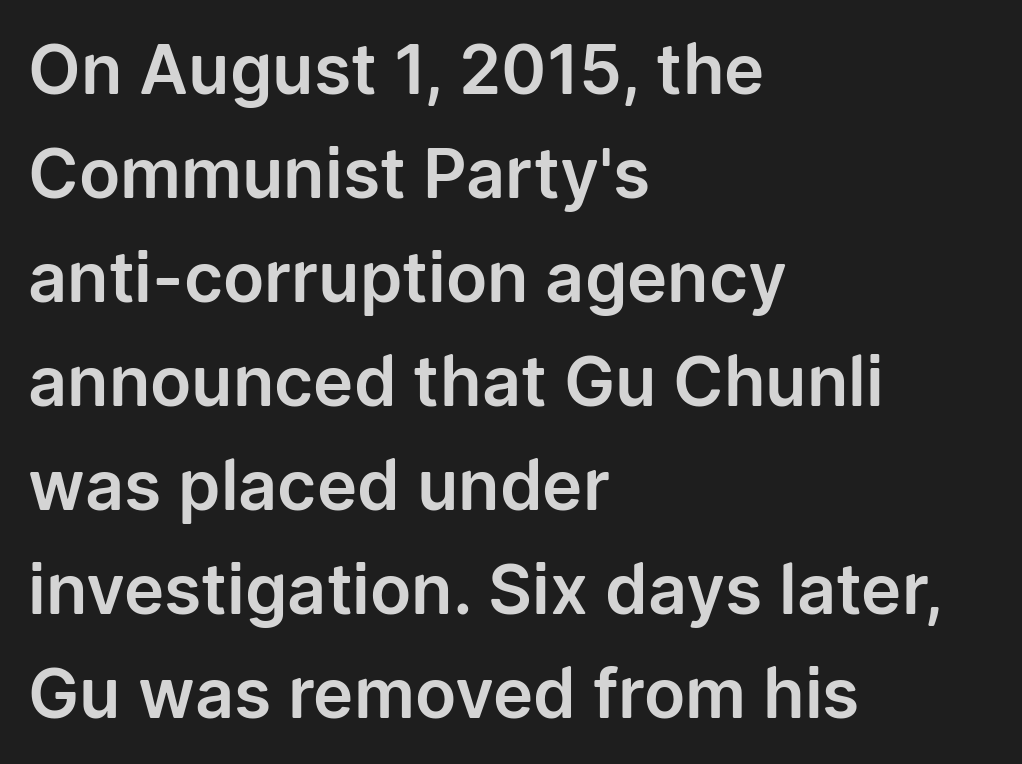
{"serif": "no", "italic": "no", "width": "normal", "stroke_contrast": "low", "x_height": "medium", "monospaced": "no", "underline": "no", "align": "left", "line_spacing": "normal", "line_spacing_ratio": 1.53, "letter_spacing": "normal", "letter_spacing_em": 0.0, "glyph_px": 68}
